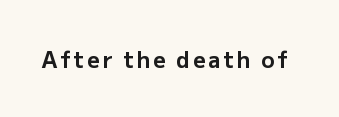
Q: Is the text bold? A: Yes.
Q: Is the text italic (slanted)? A: No, it is upright.
Q: Is the text underlined? A: No.
